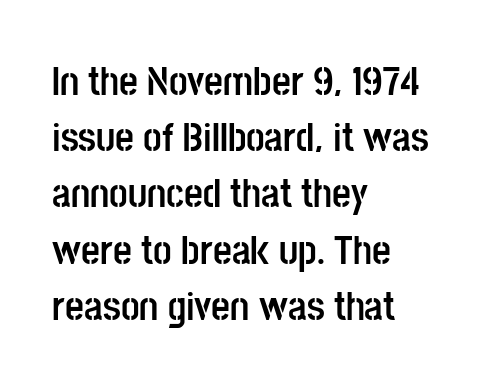
Is the letter spacing exaggerated? No — it looks like the ordinary default. Look at the stroke-to-counter ratio: heavy, a bold. Just letters on the line, the space beneath them empty. A typesetter would call this proportional, since set widths differ per character. In CSS terms this would be text-align: left. The rendering shows plain stroke endings on the letterforms — a sans-serif design.
